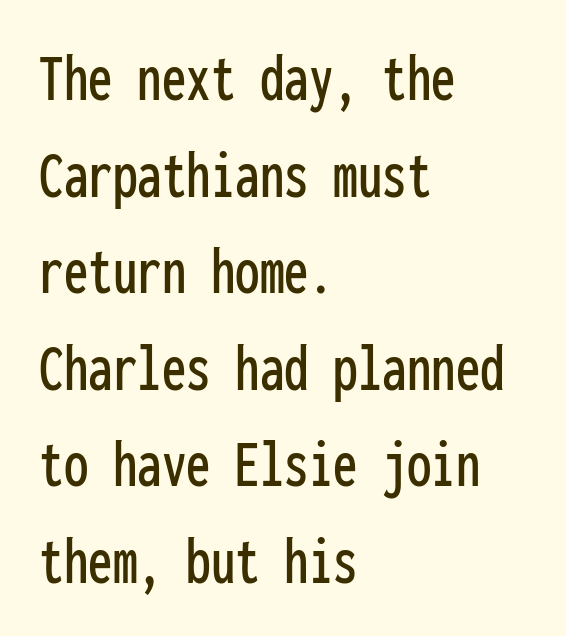
{"serif": "no", "italic": "no", "width": "condensed", "stroke_contrast": "low", "x_height": "medium", "monospaced": "yes", "underline": "no", "align": "left", "line_spacing": "normal", "line_spacing_ratio": 1.38, "letter_spacing": "normal", "letter_spacing_em": 0.0, "glyph_px": 70}
